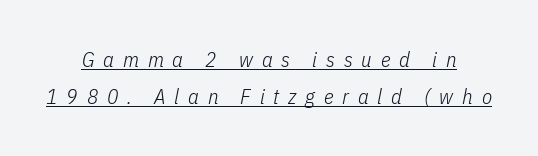
Slanted lettering throughout. No letter is thick-stroked: the sample isn't bold. The rendered words wear a rule along their underside. Loose tracking; the words dissolve into strings of separated letters.
